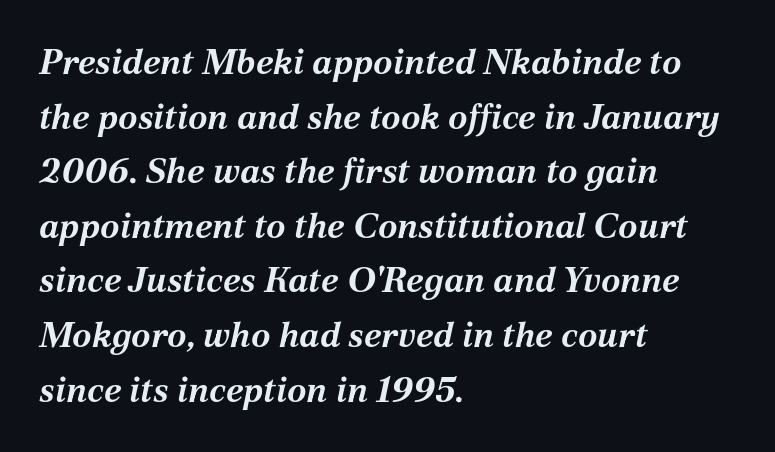
Q: Is the text bold? A: Yes.
Q: Is the text italic (slanted)? A: Yes, it leans right by about 12 degrees.
Q: Is the text underlined? A: No.
Q: How is the paragraph aligned? A: Left-aligned.
Q: Is the spacing between letters normal or unusually wide? A: Normal.
Q: Is the spacing between lines tight, normal or loose? A: Normal.
Q: Width (condensed, normal, or wide)? A: Normal.
Q: Stroke contrast? A: Medium.
Q: x-height? A: Medium.
Q: Monospaced? A: No.
